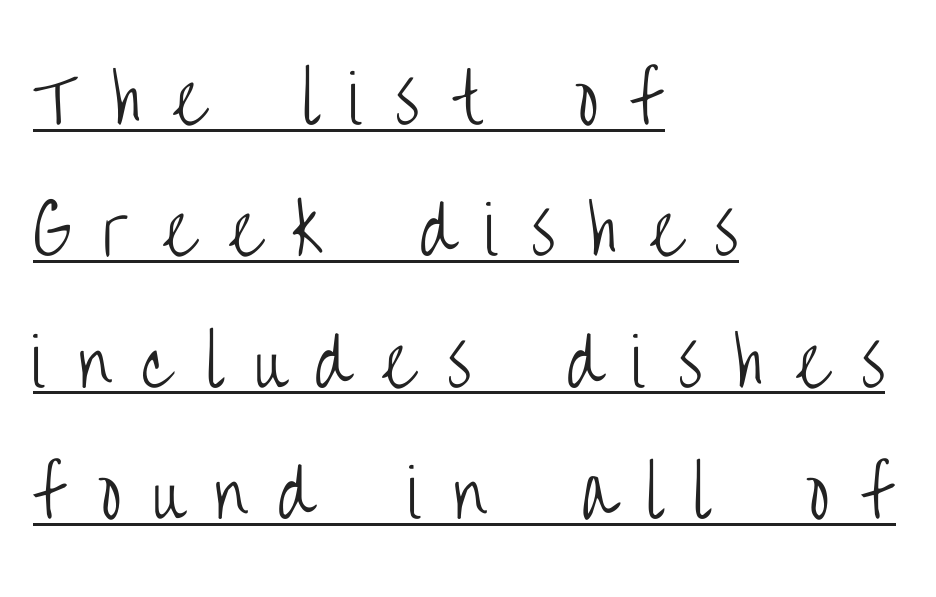
The image shows 66 px light, condensed sans-serif type, upright; set left-aligned, loose line spacing (1.99x), unusually wide letter spacing (+0.48 em), underlined; low stroke contrast and a large x-height.
